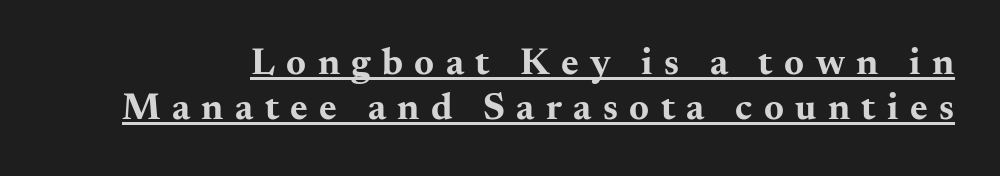
{"serif": "yes", "italic": "no", "bold": "yes", "weight": "bold", "width": "wide", "stroke_contrast": "medium", "x_height": "small", "monospaced": "no", "underline": "yes", "line_spacing_ratio": 1.18, "letter_spacing": "wide", "letter_spacing_em": 0.3, "glyph_px": 38}
